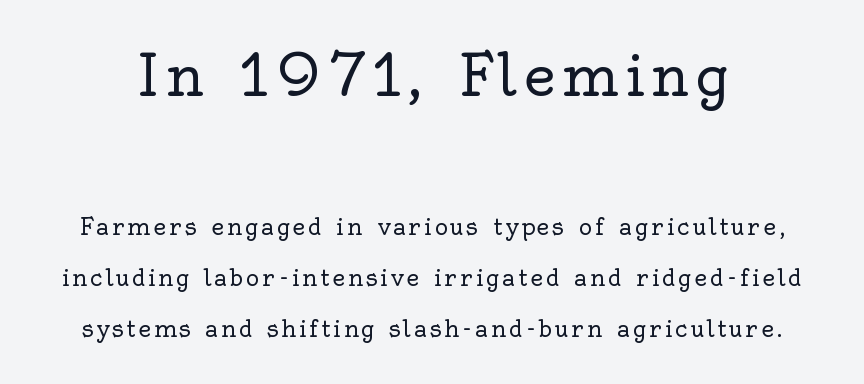
Q: Is the text bold? A: No.
Q: Is the text italic (slanted)? A: No, it is upright.
Q: Is the typeface a serif or a sans-serif typeface? A: Serif.
Q: Is the text underlined? A: No.
Q: Is the spacing between lines tight, normal or loose? A: Loose.
Q: Which block of text is set in a larger size, the first (top) or the second (bottom)? A: The first (top) one.
Q: Width (condensed, normal, or wide)? A: Normal.
Q: x-height? A: Small.
Q: Monospaced? A: No.
